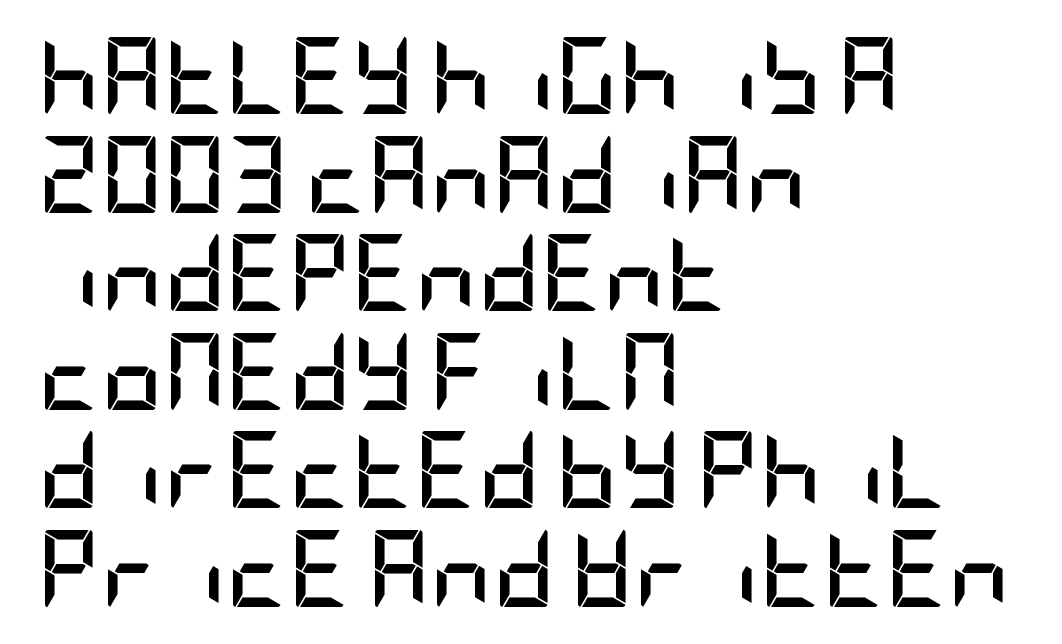
The image shows 77 px semibold, condensed sans-serif type, upright; set left-aligned, normal line spacing (1.28x), normal letter spacing, not underlined; low stroke contrast and a large x-height.
